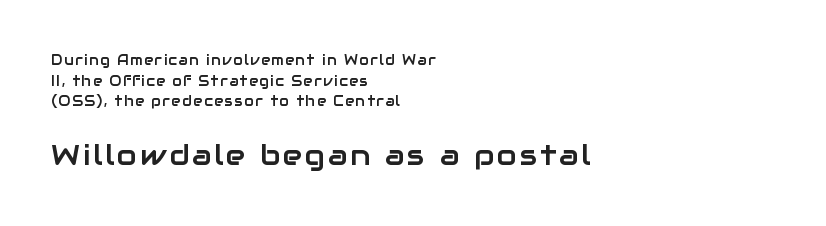
The image shows 29 px sans-serif type, upright; set left-aligned, normal line spacing (1.48x), not underlined; the second (bottom) block is 2.07x larger; low stroke contrast and a medium x-height.
